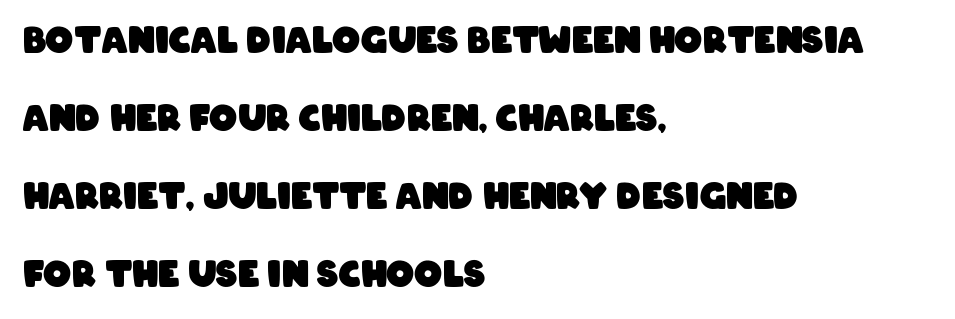
Q: Is the text bold? A: Yes.
Q: Is the typeface a serif or a sans-serif typeface? A: Sans-serif.
Q: Is the text underlined? A: No.
Q: How is the paragraph aligned? A: Left-aligned.
Q: Is the spacing between letters normal or unusually wide? A: Normal.
Q: Is the spacing between lines tight, normal or loose? A: Loose.
Q: Width (condensed, normal, or wide)? A: Condensed.
Q: Stroke contrast? A: Low.
Q: x-height? A: Large.
Q: Monospaced? A: No.
